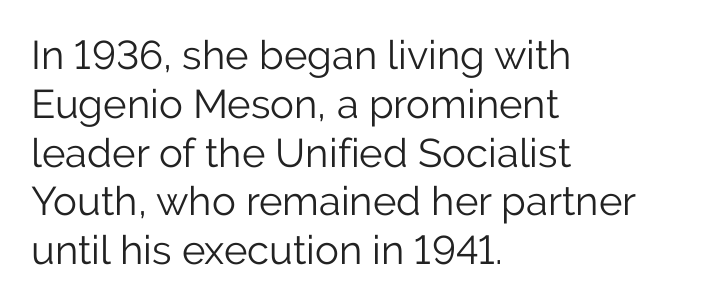
The image shows 40 px light sans-serif type, upright; set left-aligned, line spacing 1.22x, normal letter spacing, not underlined; low stroke contrast and a medium x-height.
